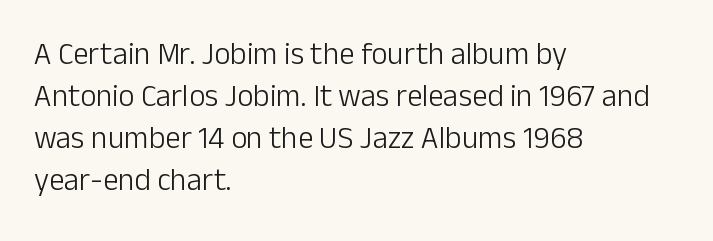
Is there any slant? The stems are plumb. The rendering uses a moderate line-height, typical for paragraphs. The rendering shows plain stroke endings on the letterforms — a sans-serif design. A clean baseline with only descenders dipping below it.
